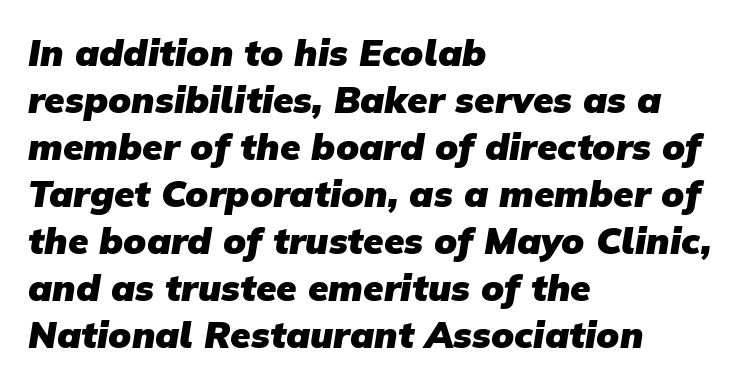
Q: Is the text bold? A: Yes.
Q: Is the typeface a serif or a sans-serif typeface? A: Sans-serif.
Q: Is the text underlined? A: No.
Q: How is the paragraph aligned? A: Left-aligned.
Q: Is the spacing between letters normal or unusually wide? A: Normal.
Q: Is the spacing between lines tight, normal or loose? A: Normal.
Q: Width (condensed, normal, or wide)? A: Normal.
Q: Stroke contrast? A: Low.
Q: x-height? A: Medium.
Q: Monospaced? A: No.
